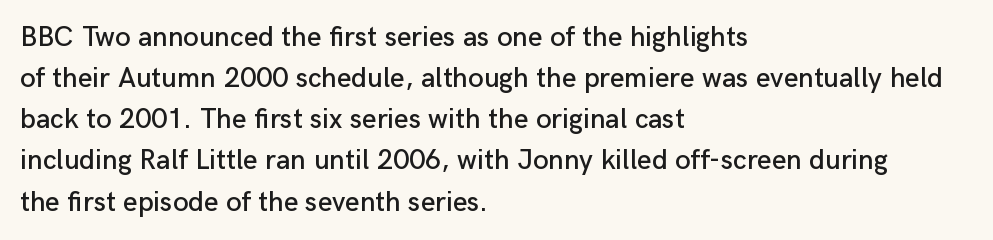
In terms of letterform style, serifs are entirely absent. This sample has the flowing, uneven cadence of proportional lettering. Ascenders rise straight up at ninety degrees. In terms of leading, this rendering sits right in the middle. Lines of text with bare space underneath.
